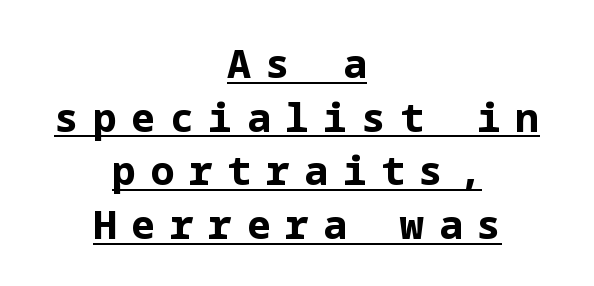
The image shows 40 px bold sans-serif type, upright; set centered, normal line spacing (1.34x), unusually wide letter spacing (+0.36 em), underlined; low stroke contrast and a medium x-height.
